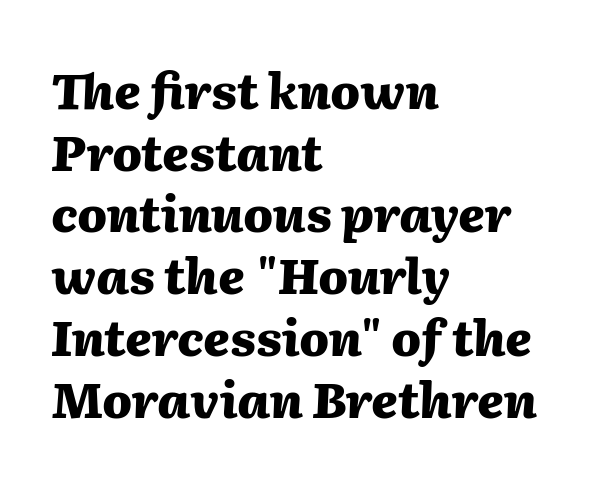
Q: Is the text bold? A: Yes.
Q: Is the text italic (slanted)? A: Yes, it leans right by about 2 degrees.
Q: Is the text underlined? A: No.
Q: How is the paragraph aligned? A: Left-aligned.
Q: Is the spacing between letters normal or unusually wide? A: Normal.
Q: Is the spacing between lines tight, normal or loose? A: Normal.
Q: Width (condensed, normal, or wide)? A: Normal.
Q: Stroke contrast? A: Medium.
Q: x-height? A: Medium.
Q: Monospaced? A: No.
